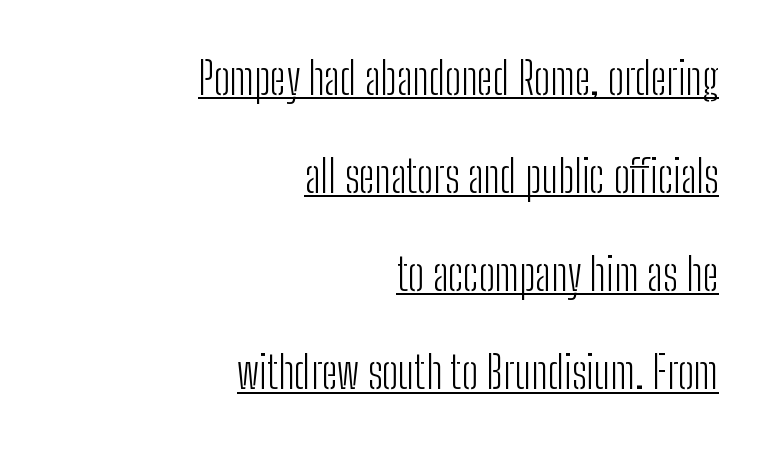
Q: Is the text bold? A: No.
Q: Is the text italic (slanted)? A: No, it is upright.
Q: Is the typeface a serif or a sans-serif typeface? A: Sans-serif.
Q: Is the text underlined? A: Yes.
Q: How is the paragraph aligned? A: Right-aligned.
Q: Is the spacing between letters normal or unusually wide? A: Normal.
Q: Is the spacing between lines tight, normal or loose? A: Loose.
Q: Width (condensed, normal, or wide)? A: Condensed.
Q: Stroke contrast? A: Low.
Q: x-height? A: Medium.
Q: Monospaced? A: No.
